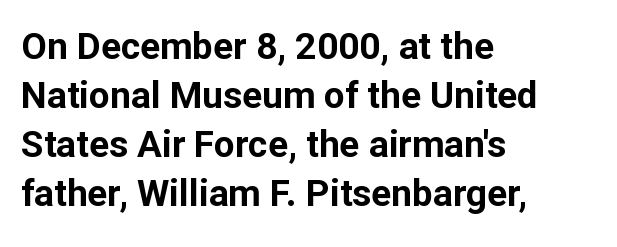
{"serif": "no", "italic": "no", "bold": "yes", "weight": "bold", "width": "normal", "stroke_contrast": "low", "x_height": "medium", "monospaced": "no", "underline": "no", "align": "left", "line_spacing": "normal", "line_spacing_ratio": 1.32, "letter_spacing": "normal", "letter_spacing_em": 0.0, "glyph_px": 37}
